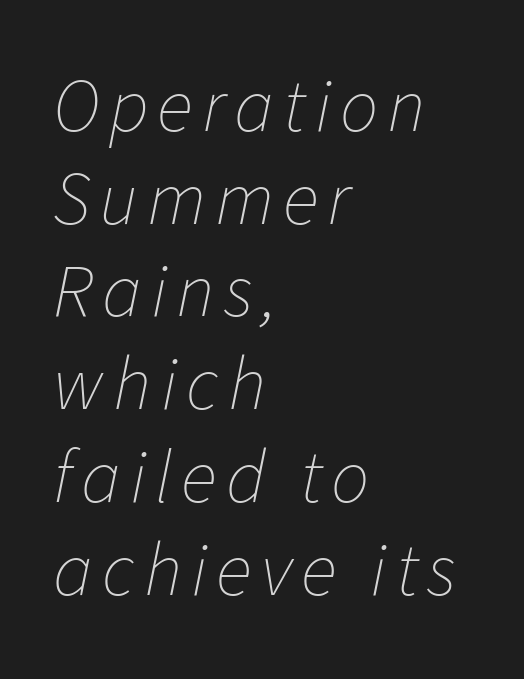
Q: Is the text bold? A: No.
Q: Is the text italic (slanted)? A: Yes, it leans right by about 11 degrees.
Q: Is the text underlined? A: No.
Q: How is the paragraph aligned? A: Left-aligned.
Q: Width (condensed, normal, or wide)? A: Normal.
Q: Stroke contrast? A: Low.
Q: x-height? A: Medium.
Q: Monospaced? A: No.
